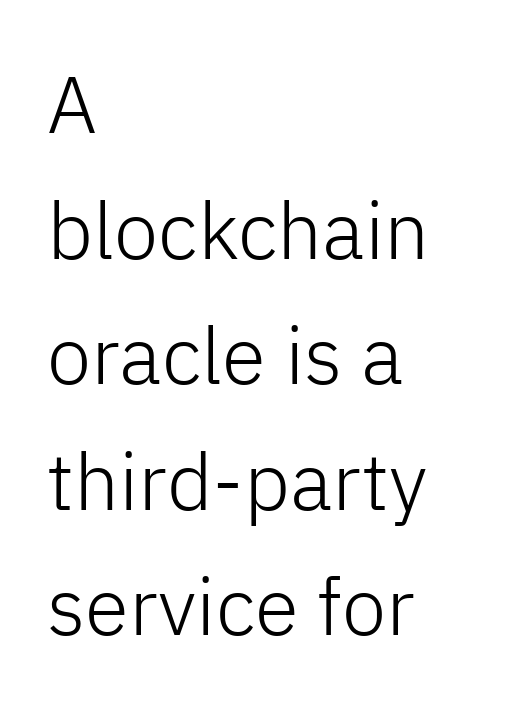
Q: Is the text bold? A: No.
Q: Is the text italic (slanted)? A: No, it is upright.
Q: Is the typeface a serif or a sans-serif typeface? A: Sans-serif.
Q: Is the text underlined? A: No.
Q: How is the paragraph aligned? A: Left-aligned.
Q: Is the spacing between letters normal or unusually wide? A: Normal.
Q: Is the spacing between lines tight, normal or loose? A: Normal.
Q: Width (condensed, normal, or wide)? A: Normal.
Q: Stroke contrast? A: Low.
Q: x-height? A: Medium.
Q: Monospaced? A: No.
